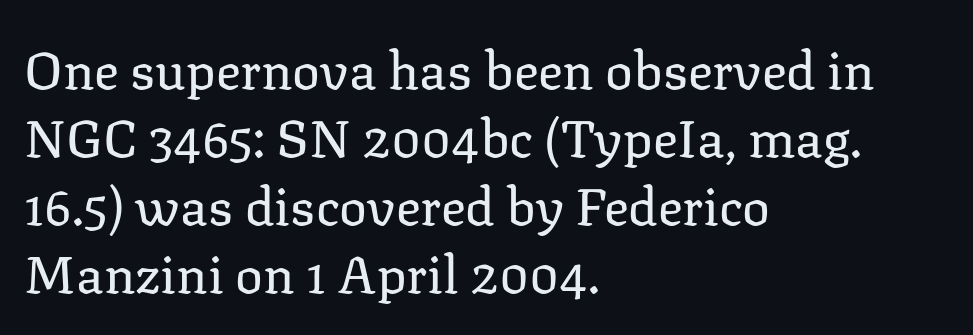
{"serif": "yes", "italic": "no", "bold": "no", "weight": "regular", "width": "normal", "stroke_contrast": "low", "x_height": "medium", "monospaced": "no", "underline": "no", "align": "left", "line_spacing": "normal", "line_spacing_ratio": 1.31, "letter_spacing": "normal", "letter_spacing_em": 0.0, "glyph_px": 52}
